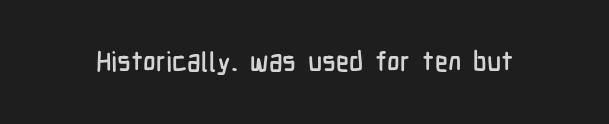
Q: Is the text italic (slanted)? A: No, it is upright.
Q: Is the text underlined? A: No.
Q: Is the spacing between letters normal or unusually wide? A: Normal.
